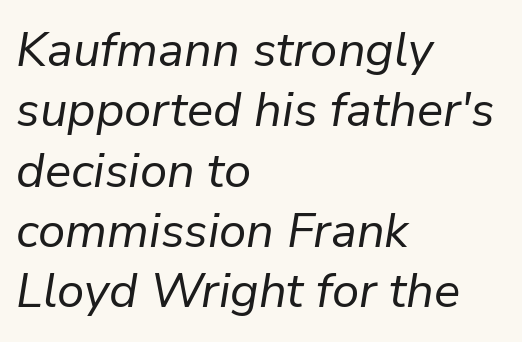
Rule under the text: the space is simply empty. Heaviness? Minimal to ordinary, like unemphasized prose. Standard letterfit; no display-style spreading of the glyphs. Teacher's note: observe the even left margin — that is flush-left alignment. Each letter keeps its own natural width here, so spacing adapts to shape. There's an unmistakable incline to the writing here.
